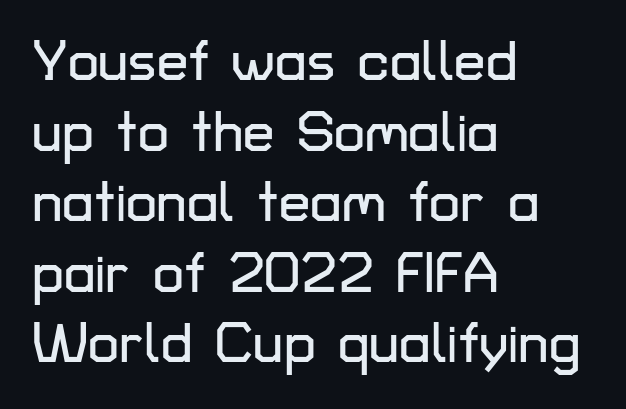
Q: Is the text italic (slanted)? A: No, it is upright.
Q: Is the typeface a serif or a sans-serif typeface? A: Sans-serif.
Q: Is the text underlined? A: No.
Q: How is the paragraph aligned? A: Left-aligned.
Q: Is the spacing between letters normal or unusually wide? A: Normal.
Q: Is the spacing between lines tight, normal or loose? A: Normal.
Q: Width (condensed, normal, or wide)? A: Normal.
Q: Stroke contrast? A: Low.
Q: x-height? A: Medium.
Q: Monospaced? A: No.
